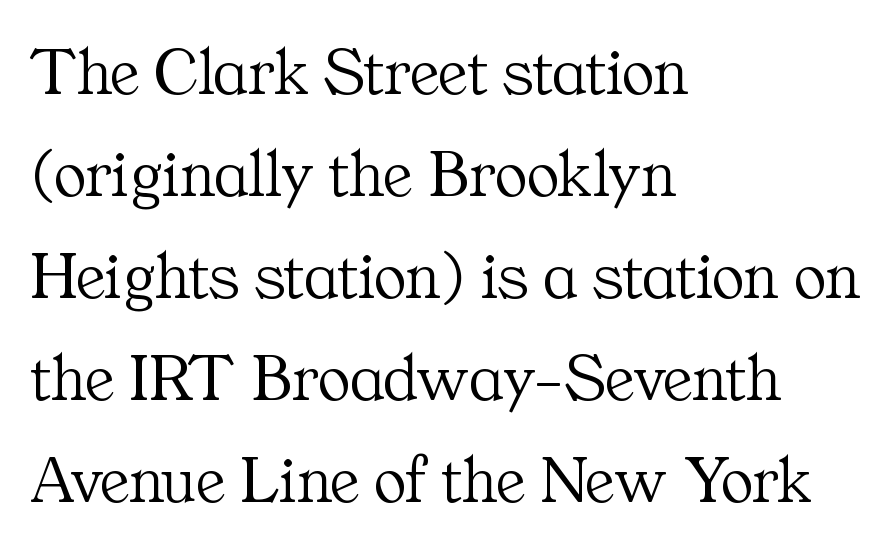
Q: Is the text bold? A: No.
Q: Is the text italic (slanted)? A: No, it is upright.
Q: Is the typeface a serif or a sans-serif typeface? A: Serif.
Q: Is the text underlined? A: No.
Q: How is the paragraph aligned? A: Left-aligned.
Q: Is the spacing between letters normal or unusually wide? A: Normal.
Q: Is the spacing between lines tight, normal or loose? A: Normal.
Q: Width (condensed, normal, or wide)? A: Normal.
Q: Stroke contrast? A: Medium.
Q: x-height? A: Medium.
Q: Monospaced? A: No.
